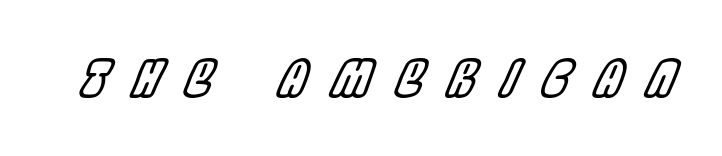
Display-style spreading of the glyphs; the letterfit is very open. Plain, unruled lines of type. You could not count columns in this text — the font is proportionally spaced. Characters are canted at an angle relative to the baseline's perpendicular.
